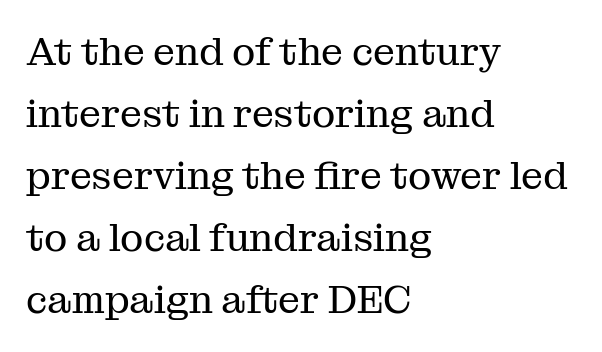
Q: Is the text bold? A: No.
Q: Is the text italic (slanted)? A: No, it is upright.
Q: Is the typeface a serif or a sans-serif typeface? A: Serif.
Q: Is the text underlined? A: No.
Q: How is the paragraph aligned? A: Left-aligned.
Q: Is the spacing between letters normal or unusually wide? A: Normal.
Q: Is the spacing between lines tight, normal or loose? A: Normal.
Q: Width (condensed, normal, or wide)? A: Normal.
Q: Stroke contrast? A: Medium.
Q: x-height? A: Medium.
Q: Monospaced? A: No.
